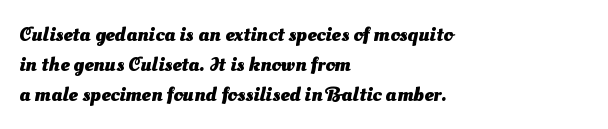
There is no visible air inserted between adjacent glyphs. The text block is weighted toward the left margin, trailing off unevenly rightward. Words float on clear page, feet unadorned. Vertical spacing — default. Students, this is bold: see how much ink each stroke carries.
